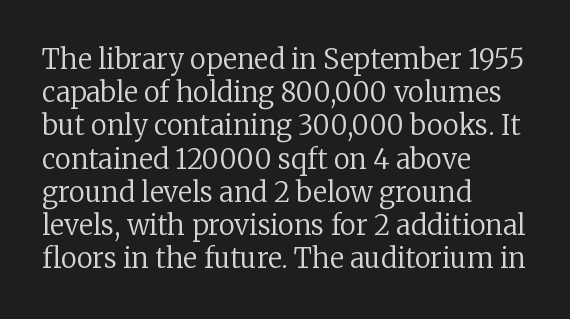
The zone under the glyphs is completely vacant. The passage is arranged the way most books set body copy — flush left. The type sits square on the baseline with zero lean. Weight: in the light-to-regular range. In terms of letterspacing, this is plain default setting.
